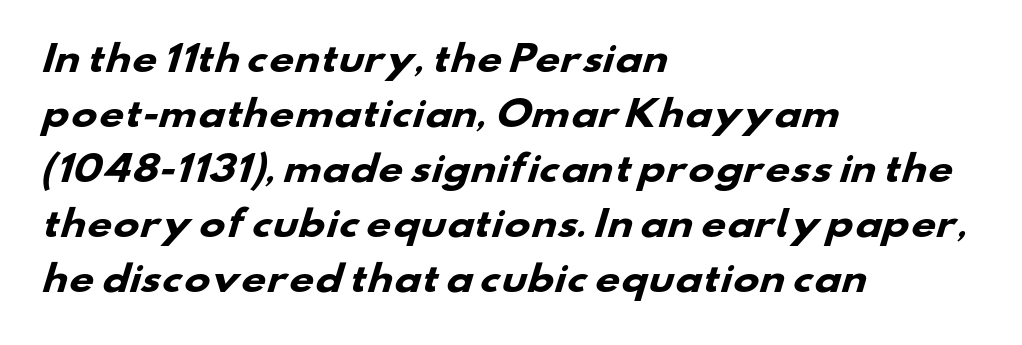
Varying glyph widths throughout — classic text-font behaviour. Nobody touched the tracking dial on this one. Descender tails drop into unmarked territory. Emphasis by weight is at full strength: bold. Summary of vertical rhythm: regular, with standard interline spacing. Check where the strokes stop: nothing finishes them off — pure sans.
